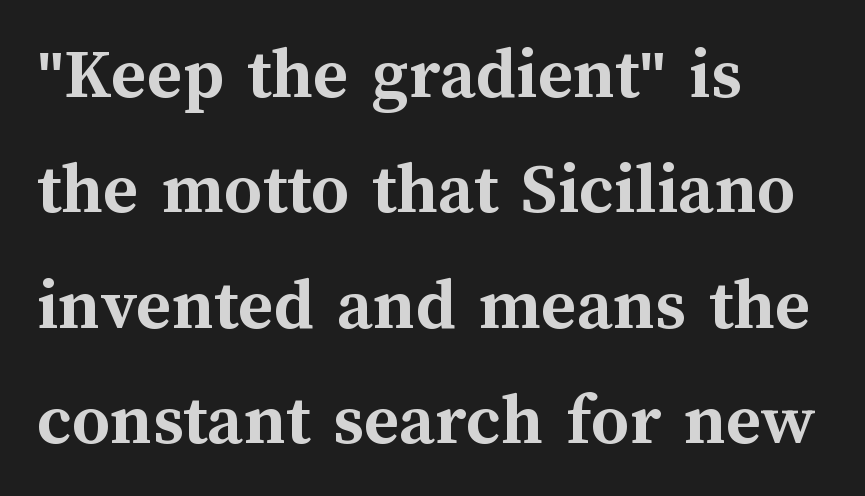
The image shows 75 px semibold type, upright; set left-aligned, normal line spacing (1.54x), normal letter spacing, not underlined; medium stroke contrast and a medium x-height.
